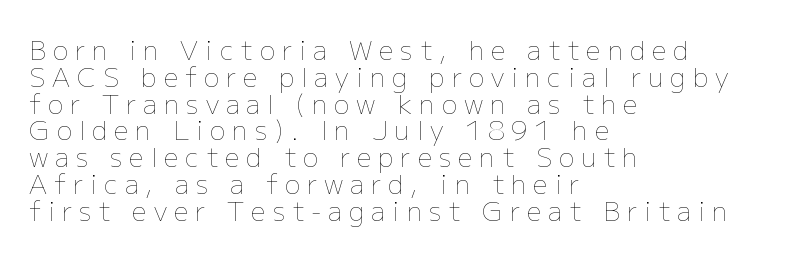
When letters stand straight like this, we call the style roman or upright. Tracking here is generous; glyphs stand well apart from one another. The letterforms sit at book weight or below. Unmarked baselines from the first word to the last. Which margin do the lines hug? The left one — the right edge is uneven.
